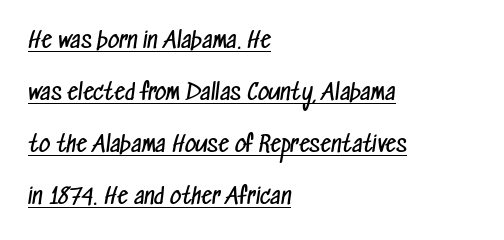
Q: Is the text bold? A: No.
Q: Is the text underlined? A: Yes.
Q: How is the paragraph aligned? A: Left-aligned.
Q: Is the spacing between letters normal or unusually wide? A: Normal.
Q: Is the spacing between lines tight, normal or loose? A: Loose.
